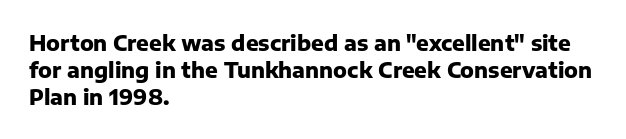
The image shows 21 px bold type, upright; set left-aligned, normal line spacing (1.28x), normal letter spacing, not underlined.
